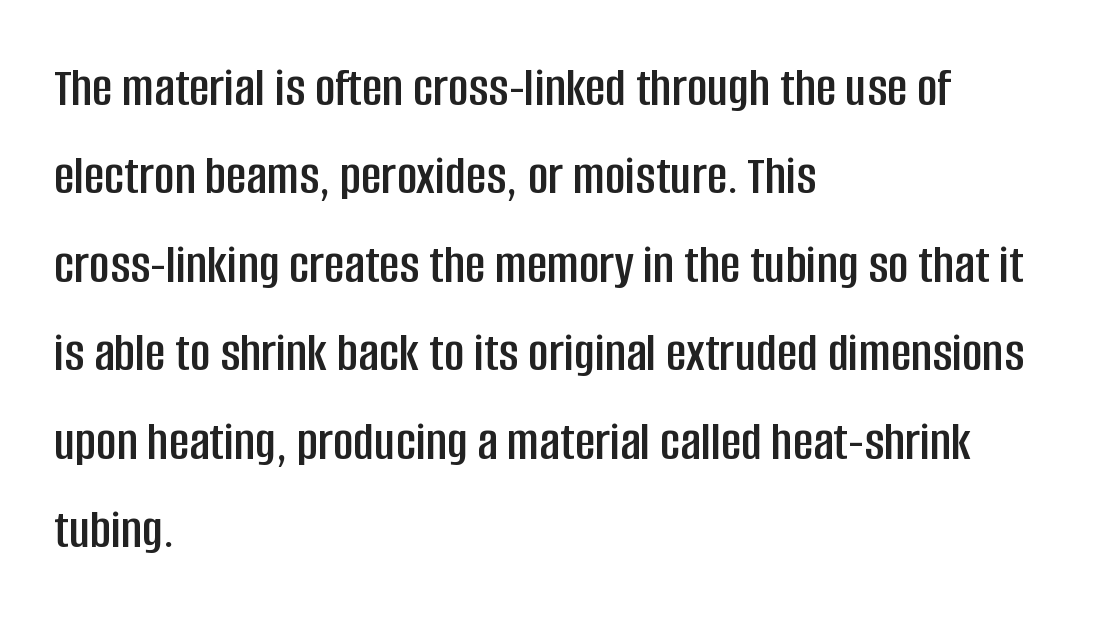
Q: Is the text italic (slanted)? A: No, it is upright.
Q: Is the typeface a serif or a sans-serif typeface? A: Sans-serif.
Q: Is the text underlined? A: No.
Q: How is the paragraph aligned? A: Left-aligned.
Q: Is the spacing between letters normal or unusually wide? A: Normal.
Q: Is the spacing between lines tight, normal or loose? A: Normal.
Q: Width (condensed, normal, or wide)? A: Condensed.
Q: Stroke contrast? A: Low.
Q: x-height? A: Large.
Q: Monospaced? A: No.
